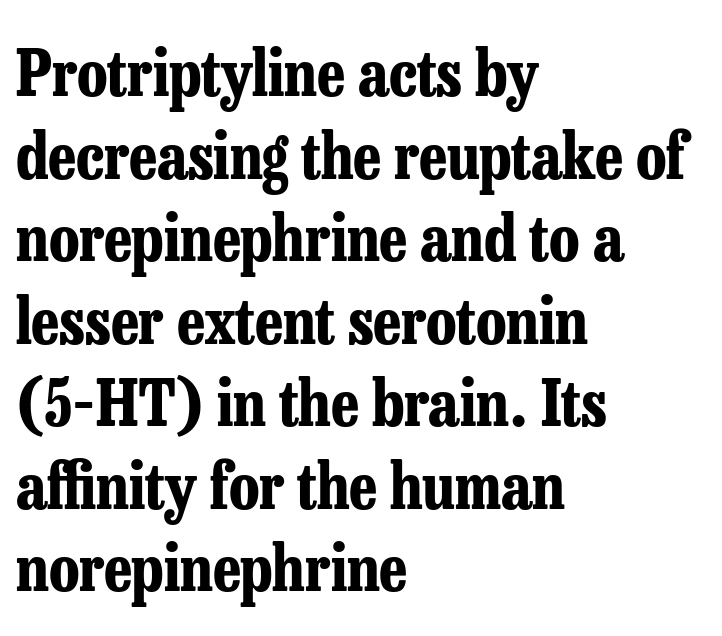
{"serif": "yes", "italic": "no", "bold": "yes", "weight": "bold", "width": "condensed", "stroke_contrast": "low", "x_height": "medium", "monospaced": "no", "underline": "no", "align": "left", "line_spacing": "normal", "line_spacing_ratio": 1.29, "letter_spacing": "normal", "letter_spacing_em": 0.0, "glyph_px": 64}
